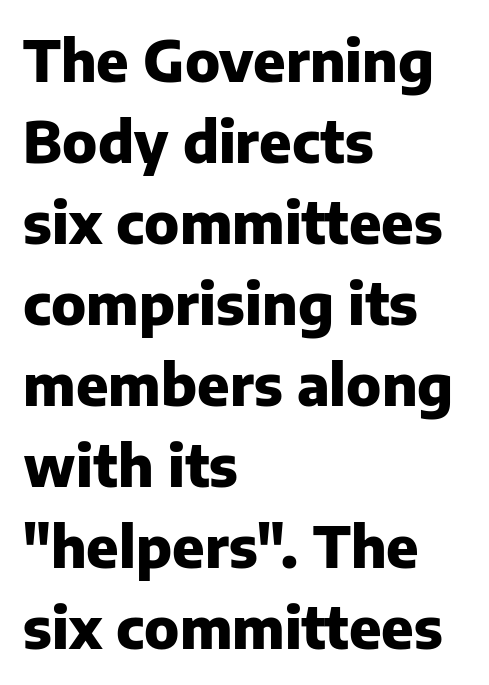
The image shows 57 px heavy sans-serif type, upright; set left-aligned, normal line spacing (1.42x), normal letter spacing, not underlined; low stroke contrast and a medium x-height.
